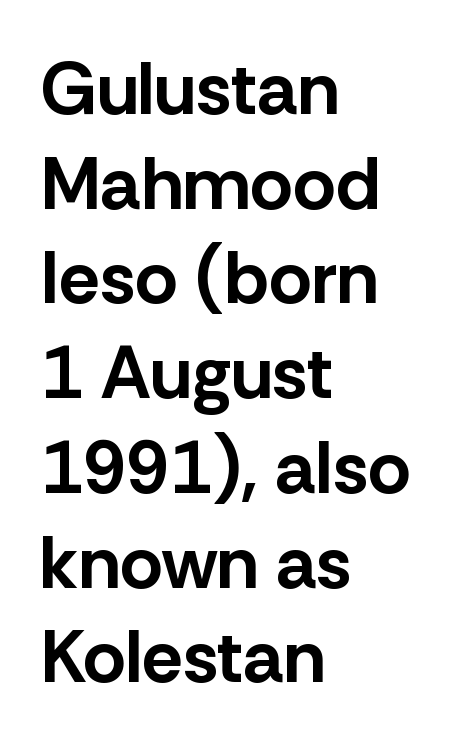
Q: Is the text bold? A: Yes.
Q: Is the text italic (slanted)? A: No, it is upright.
Q: Is the typeface a serif or a sans-serif typeface? A: Sans-serif.
Q: Is the text underlined? A: No.
Q: How is the paragraph aligned? A: Left-aligned.
Q: Is the spacing between letters normal or unusually wide? A: Normal.
Q: Is the spacing between lines tight, normal or loose? A: Normal.
Q: Width (condensed, normal, or wide)? A: Normal.
Q: Stroke contrast? A: Low.
Q: x-height? A: Medium.
Q: Monospaced? A: No.
